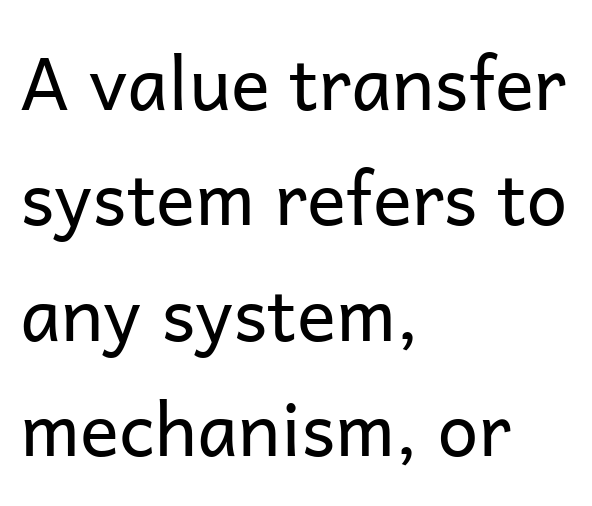
The image shows 73 px regular-weight sans-serif type, upright; set left-aligned, normal line spacing (1.58x), normal letter spacing, not underlined; low stroke contrast and a medium x-height.
